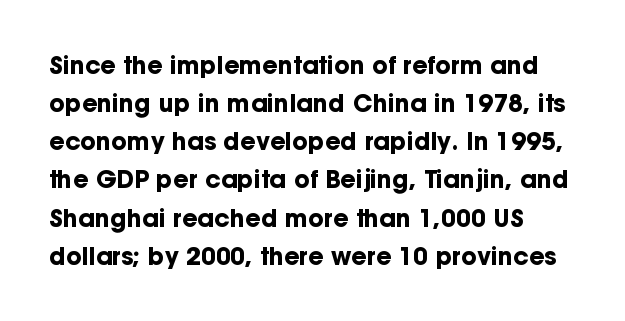
Posture: upright roman. The passage shown is not underscored anywhere. Notice how descenders clear the ascenders below comfortably — that's standard leading. Short note: letters normally spaced.
